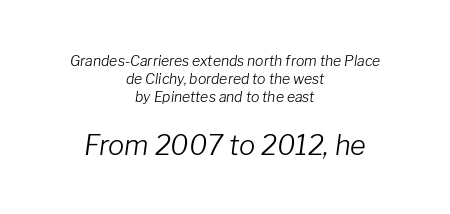
Q: Is the text bold? A: No.
Q: Is the text italic (slanted)? A: Yes, it leans right by about 8 degrees.
Q: Is the text underlined? A: No.
Q: How is the paragraph aligned? A: Centered.
Q: Is the spacing between letters normal or unusually wide? A: Normal.
Q: Is the spacing between lines tight, normal or loose? A: Normal.
Q: Which block of text is set in a larger size, the first (top) or the second (bottom)? A: The second (bottom) one.
